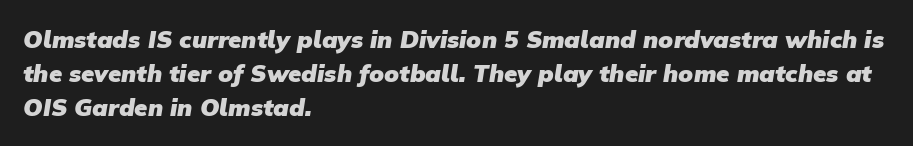
Look at the tracking — it's just the regular setting, nothing added. Weight: bold. Where is the straight margin? On the left. Successive baselines arrive at the customary interval.
